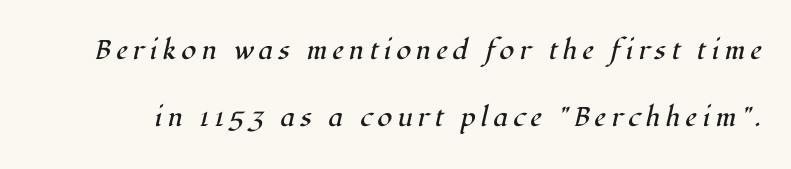
Q: Is the text bold? A: No.
Q: Is the text italic (slanted)? A: Yes, it leans right by about 12 degrees.
Q: Is the text underlined? A: No.
Q: Is the spacing between lines tight, normal or loose? A: Loose.
